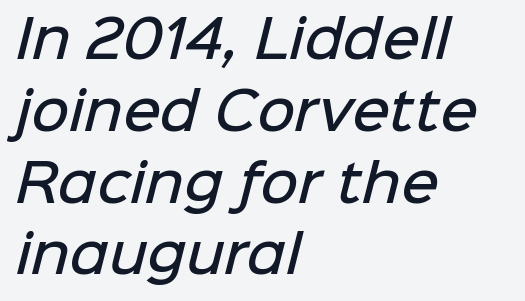
The image shows 52 px semibold sans-serif type; set left-aligned, normal line spacing (1.38x), normal letter spacing, not underlined; low stroke contrast and a medium x-height.
